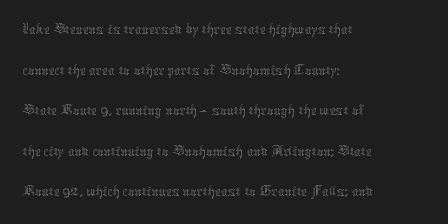
The image shows 33 px thin type, upright; set left-aligned, line spacing 1.23x, normal letter spacing, not underlined; medium stroke contrast and a medium x-height.
